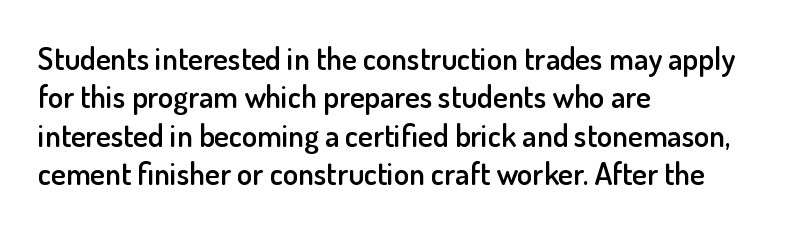
Q: Is the text bold? A: Semi-bold.
Q: Is the text italic (slanted)? A: No, it is upright.
Q: Is the typeface a serif or a sans-serif typeface? A: Sans-serif.
Q: Is the text underlined? A: No.
Q: How is the paragraph aligned? A: Left-aligned.
Q: Is the spacing between letters normal or unusually wide? A: Normal.
Q: Width (condensed, normal, or wide)? A: Normal.
Q: Stroke contrast? A: Low.
Q: x-height? A: Small.
Q: Monospaced? A: No.
